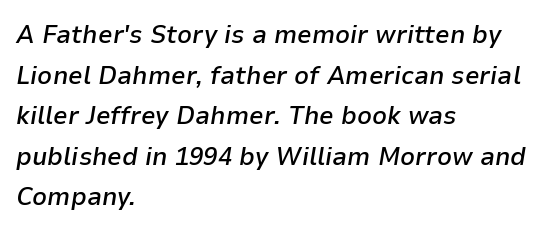
The image shows 26 px text type, italic (leaning right); set left-aligned, normal line spacing (1.56x), normal letter spacing, not underlined.
